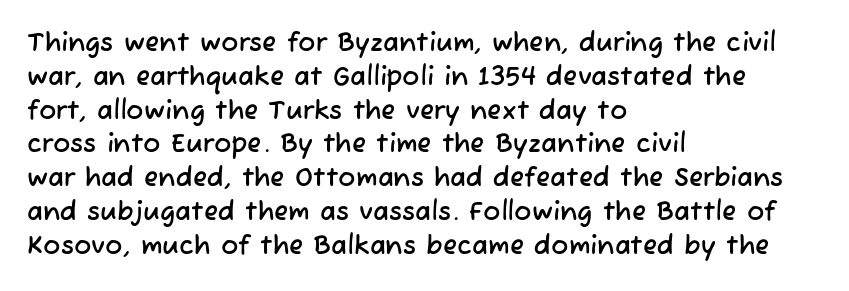
The image shows 26 px text type; set left-aligned, normal line spacing (1.3x), normal letter spacing, not underlined.
